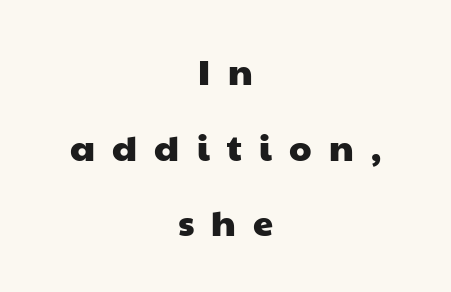
The image shows 36 px wide sans-serif type; set centered, loose line spacing (2.1x), unusually wide letter spacing (+0.48 em), not underlined; low stroke contrast and a medium x-height.
